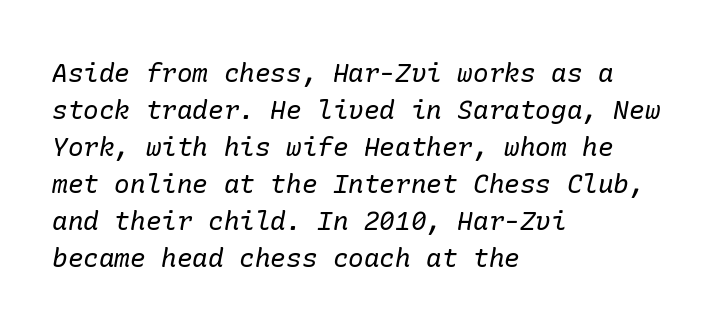
Counters stay open thanks to moderate or lighter strokes. Descenders hang freely into open space. The line texture is even and compact thanks to regular tracking. This sample uses an oblique cut, with every glyph tilted off the vertical. Is there much room between lines? A standard amount, neither cramped nor airy.
